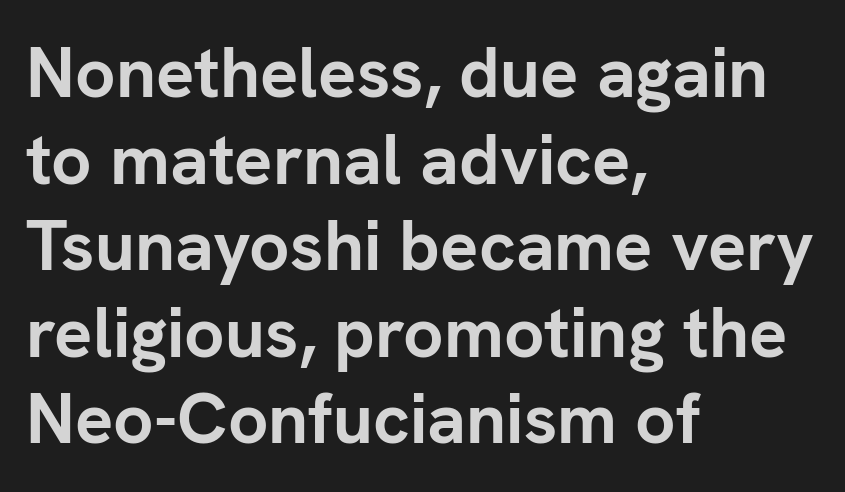
Q: Is the text bold? A: Yes.
Q: Is the text italic (slanted)? A: No, it is upright.
Q: Is the typeface a serif or a sans-serif typeface? A: Sans-serif.
Q: Is the text underlined? A: No.
Q: How is the paragraph aligned? A: Left-aligned.
Q: Is the spacing between letters normal or unusually wide? A: Normal.
Q: Width (condensed, normal, or wide)? A: Normal.
Q: Stroke contrast? A: Low.
Q: x-height? A: Medium.
Q: Monospaced? A: No.
